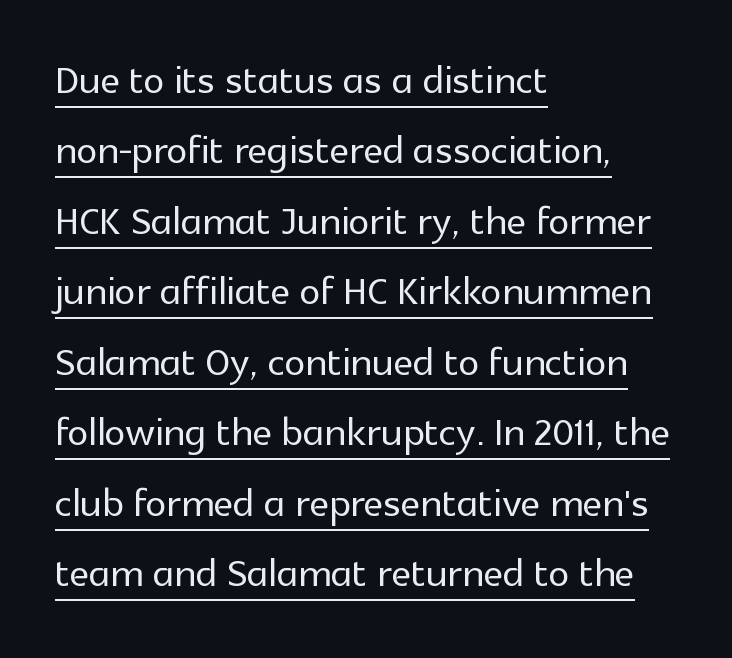
The passage shown is typeset with a sans-serif family. In terms of leading, this rendering sits right in the middle. What decoration does the sample have? An underline. Every stem runs plumb, perpendicular to the baseline.
